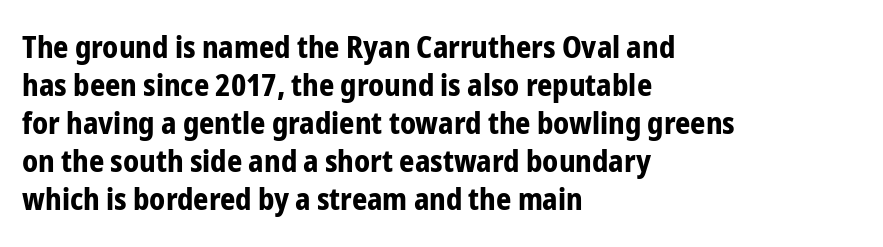
Q: Is the text bold? A: Yes.
Q: Is the text italic (slanted)? A: No, it is upright.
Q: Is the typeface a serif or a sans-serif typeface? A: Sans-serif.
Q: Is the text underlined? A: No.
Q: How is the paragraph aligned? A: Left-aligned.
Q: Is the spacing between letters normal or unusually wide? A: Normal.
Q: Is the spacing between lines tight, normal or loose? A: Normal.
Q: Width (condensed, normal, or wide)? A: Condensed.
Q: Stroke contrast? A: Low.
Q: x-height? A: Medium.
Q: Monospaced? A: No.
